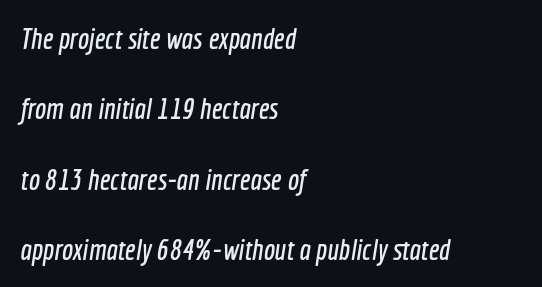
The paragraph shown leans on its left margin. Font category for this specimen: sans-serif. Glyph-to-glyph distance matches everyday printed text. These lines are rendered in a variable-pitch font. The designer dialed line spacing up above the default. A bare baseline throughout the passage.
